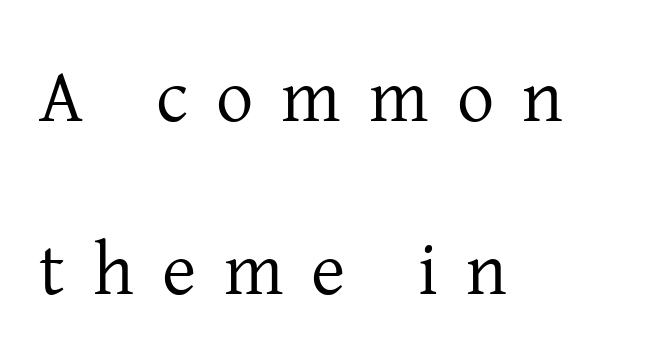
Horizontal bands of white between lines are thick stripes. The typeface chosen for these lines features serifs. Is there any slant? The stems are plumb. These lines have a slow, spaced-out rhythm from letter to letter.
